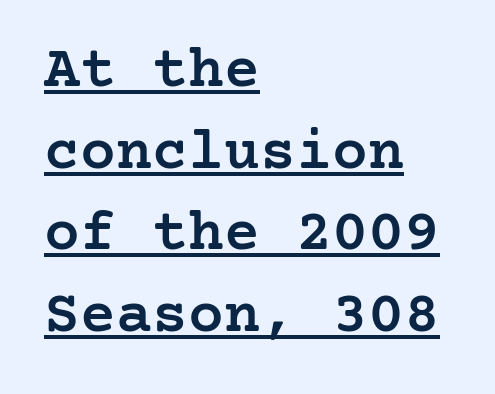
{"serif": "yes", "italic": "no", "bold": "semi", "weight": "semibold", "width": "normal", "stroke_contrast": "low", "x_height": "medium", "underline": "yes", "align": "left", "line_spacing": "normal", "line_spacing_ratio": 1.36, "letter_spacing": "normal", "letter_spacing_em": 0.0, "glyph_px": 60}
